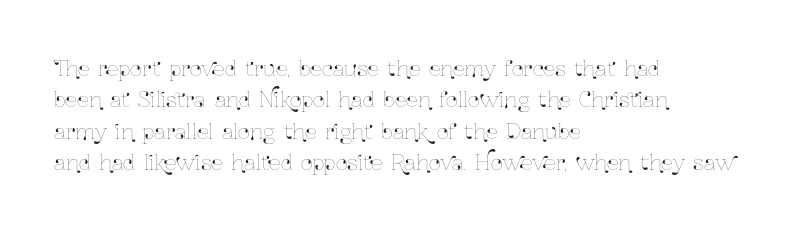
{"italic": "no", "underline": "no", "align": "left", "line_spacing": "normal", "line_spacing_ratio": 1.49, "letter_spacing": "normal", "letter_spacing_em": 0.0, "glyph_px": 21}
